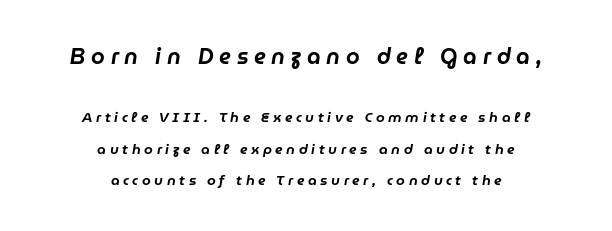
{"italic": "yes", "lean": "right", "slant_degrees": 9, "underline": "no", "align": "center", "line_spacing": "loose", "line_spacing_ratio": 2.25, "letter_spacing": "wide", "letter_spacing_em": 0.26, "larger_block": "first", "size_ratio": 1.57, "glyph_px": 22}
